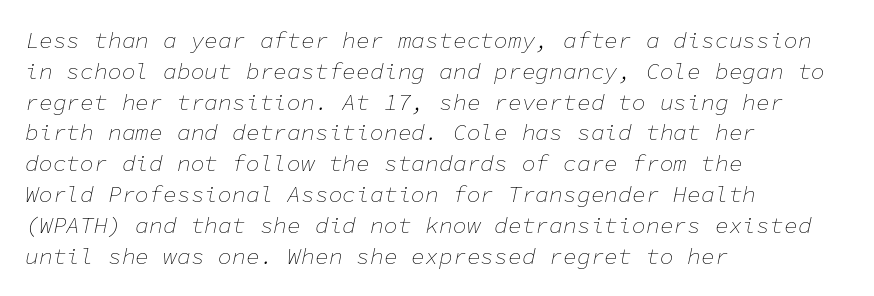
The image shows 23 px text type, italic (leaning right); set left-aligned, normal line spacing (1.34x), normal letter spacing, not underlined.
